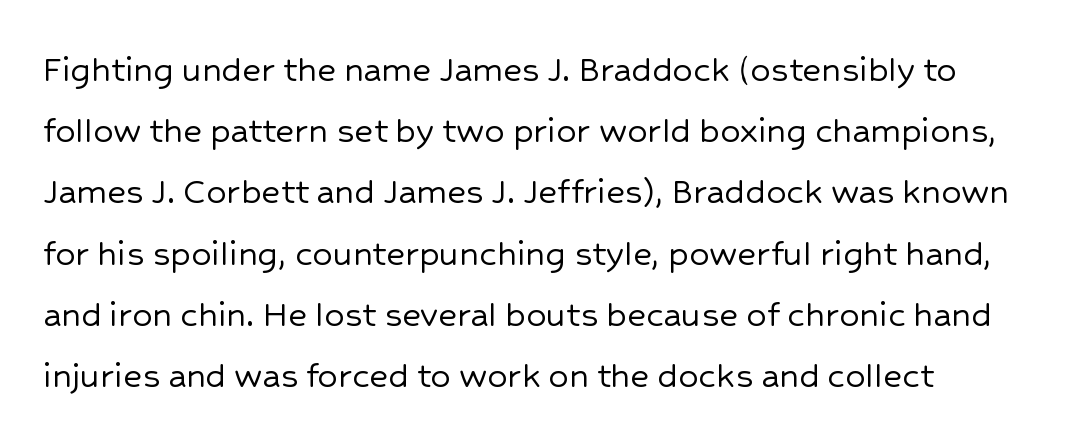
This sample uses an upright cut, with every glyph sitting square on the baseline. A typesetter would call this proportional, since set widths differ per character. This sample keeps an unexceptional amount of space between lines. Words float on clear page, feet unadorned.
